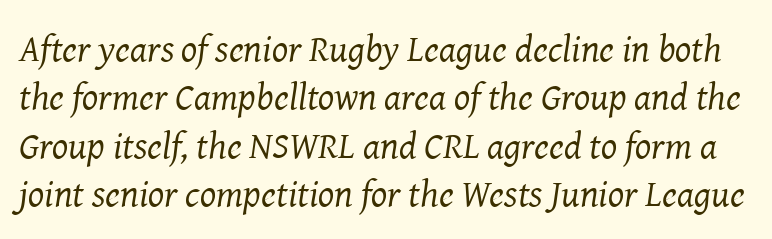
Q: Is the text bold? A: No.
Q: Is the text italic (slanted)? A: Yes, it leans right by about 8 degrees.
Q: Is the typeface a serif or a sans-serif typeface? A: Serif.
Q: Is the text underlined? A: No.
Q: Is the spacing between letters normal or unusually wide? A: Normal.
Q: Is the spacing between lines tight, normal or loose? A: Normal.
Q: Width (condensed, normal, or wide)? A: Normal.
Q: Stroke contrast? A: Medium.
Q: x-height? A: Medium.
Q: Monospaced? A: No.
